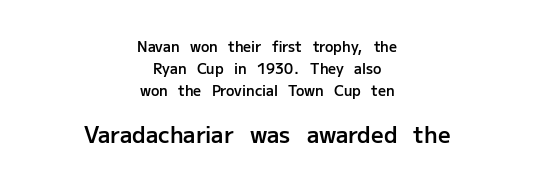
The image shows 22 px text type, upright; set centered, normal line spacing (1.57x), normal letter spacing, not underlined; the second (bottom) block is 1.57x larger.
